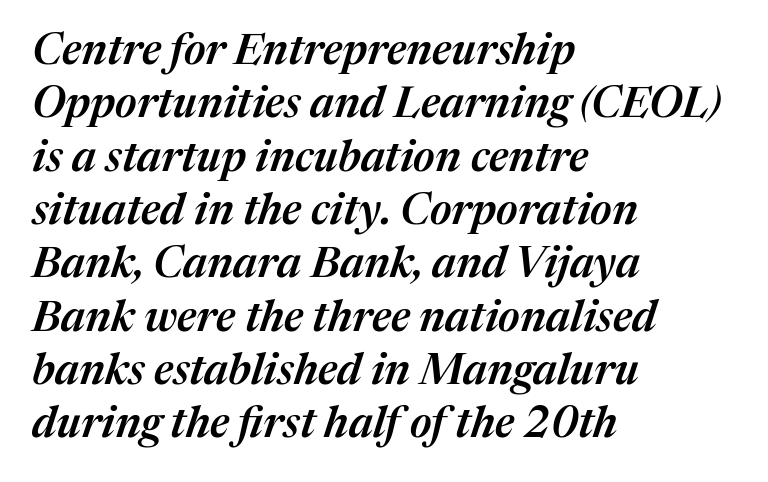
The image shows 43 px semibold type, italic (leaning right); set left-aligned, line spacing 1.24x, normal letter spacing, not underlined; medium stroke contrast and a medium x-height.
